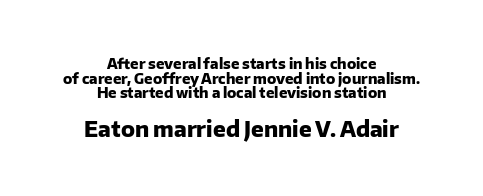
{"italic": "no", "bold": "yes", "underline": "no", "align": "center", "line_spacing": "tight", "line_spacing_ratio": 1.05, "letter_spacing": "normal", "letter_spacing_em": 0.0, "larger_block": "second", "size_ratio": 1.5, "glyph_px": 21}
